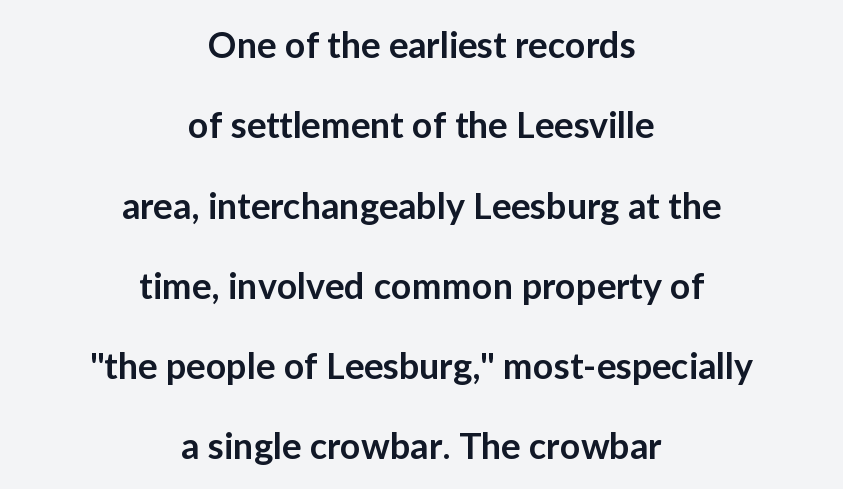
{"serif": "no", "italic": "no", "bold": "semi", "weight": "semibold", "width": "normal", "stroke_contrast": "low", "x_height": "medium", "monospaced": "no", "underline": "no", "align": "center", "line_spacing": "loose", "line_spacing_ratio": 2.23, "letter_spacing": "normal", "letter_spacing_em": 0.0, "glyph_px": 36}
